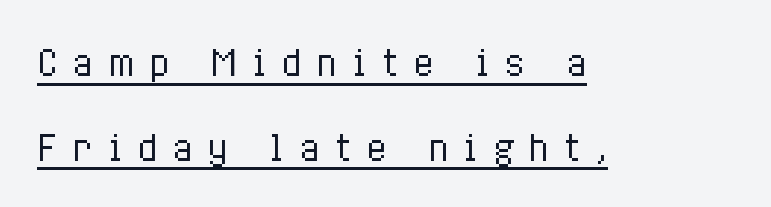
Q: Is the text bold? A: No.
Q: Is the text italic (slanted)? A: No, it is upright.
Q: Is the text underlined? A: Yes.
Q: How is the paragraph aligned? A: Left-aligned.
Q: Is the spacing between letters normal or unusually wide? A: Unusually wide.
Q: Is the spacing between lines tight, normal or loose? A: Loose.
Q: Width (condensed, normal, or wide)? A: Condensed.
Q: Stroke contrast? A: Low.
Q: x-height? A: Medium.
Q: Monospaced? A: No.
